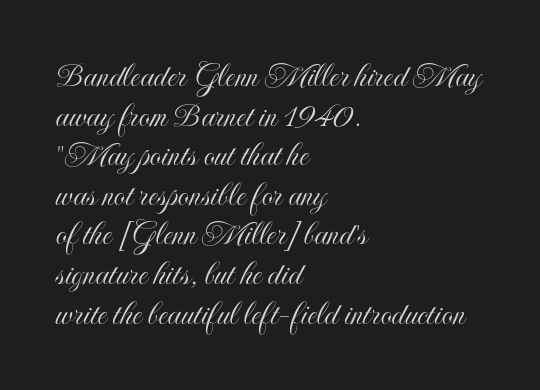
Looks like regular typesetting: each glyph gets only the width it needs. Descenders are the only things crossing below the line. The vertical gap from one line to the next is small. A student would call this left alignment; a typographer would say flush left, rag right.
